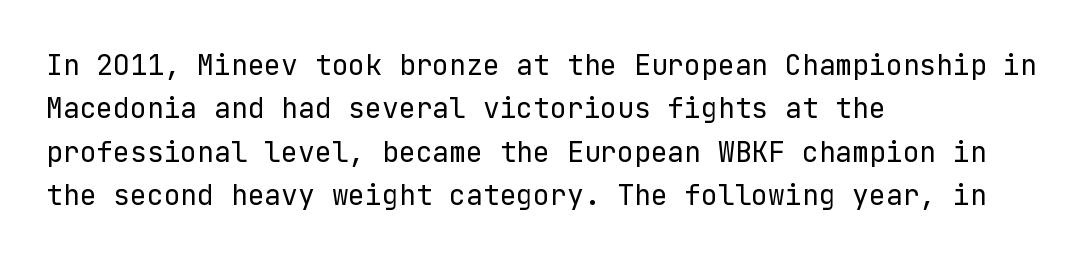
Q: Is the text bold? A: No.
Q: Is the text italic (slanted)? A: No, it is upright.
Q: Is the typeface a serif or a sans-serif typeface? A: Sans-serif.
Q: Is the text underlined? A: No.
Q: How is the paragraph aligned? A: Left-aligned.
Q: Is the spacing between letters normal or unusually wide? A: Normal.
Q: Is the spacing between lines tight, normal or loose? A: Normal.
Q: Width (condensed, normal, or wide)? A: Normal.
Q: Stroke contrast? A: Low.
Q: x-height? A: Medium.
